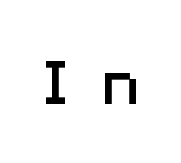
The image shows 67 px regular-weight sans-serif type, upright; set unusually wide letter spacing (+0.47 em), not underlined; medium stroke contrast and a medium x-height.
